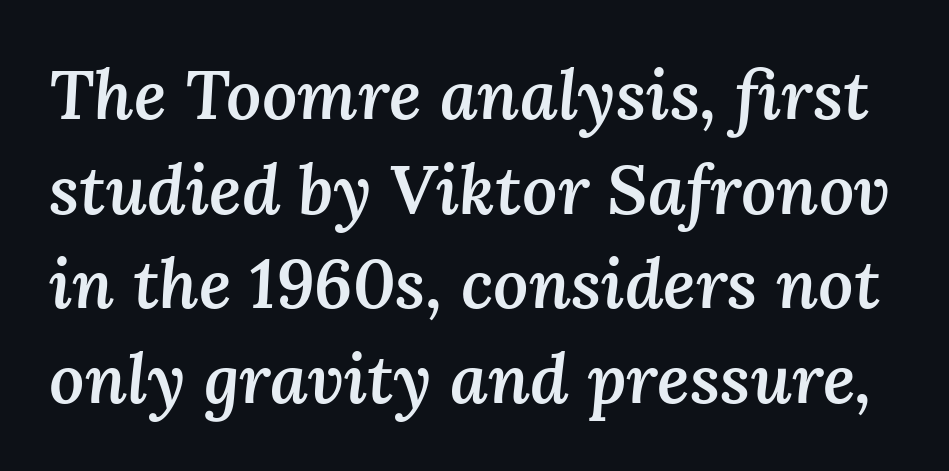
The image shows 69 px semibold type, italic (leaning right); set normal line spacing (1.37x), normal letter spacing, not underlined; medium stroke contrast and a medium x-height.
